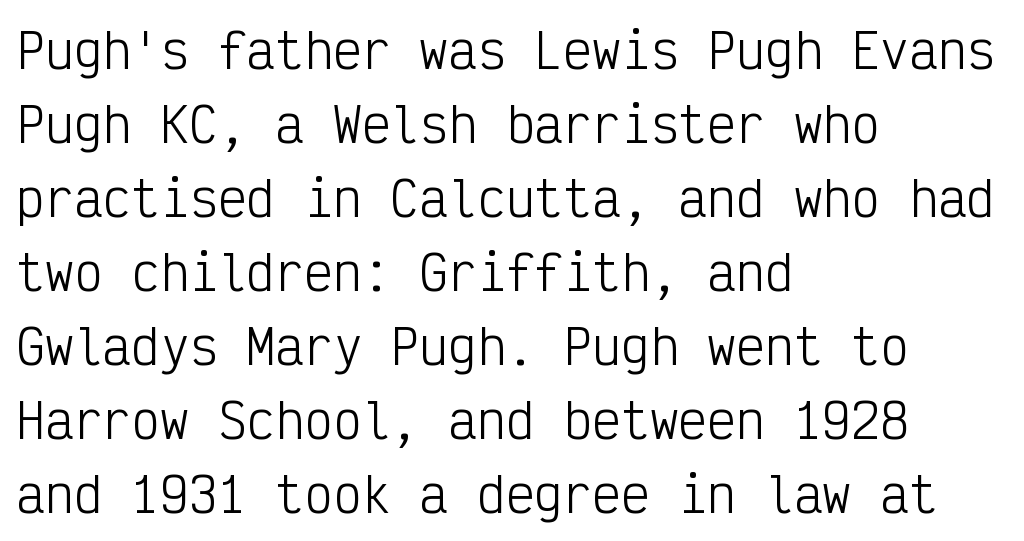
The passage shown stacks its lines at a standard gap. Horizontal alignment here is leftward, the default for most running prose. This rendering leaves character spacing at its baseline value. Is there any slant? The stems are plumb. Think standard paragraph weight, or any step lighter than that. This rendering features lettering with no underline.
